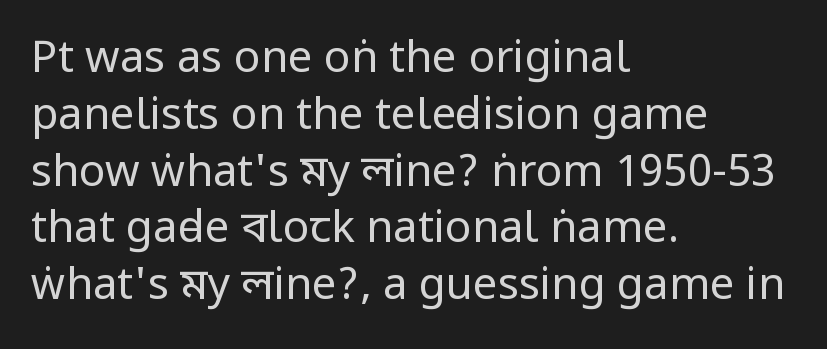
Q: Is the text bold? A: No.
Q: Is the text italic (slanted)? A: No, it is upright.
Q: Is the typeface a serif or a sans-serif typeface? A: Sans-serif.
Q: Is the text underlined? A: No.
Q: How is the paragraph aligned? A: Left-aligned.
Q: Is the spacing between letters normal or unusually wide? A: Normal.
Q: Is the spacing between lines tight, normal or loose? A: Normal.
Q: Width (condensed, normal, or wide)? A: Condensed.
Q: Stroke contrast? A: Low.
Q: x-height? A: Large.
Q: Monospaced? A: No.
